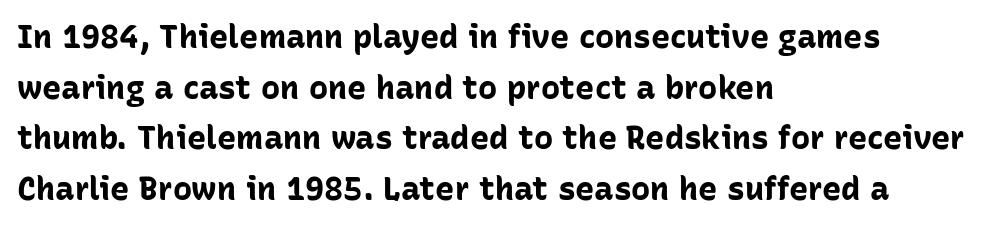
The image shows 32 px bold sans-serif type, upright; set left-aligned, normal line spacing (1.58x), normal letter spacing, not underlined; low stroke contrast and a medium x-height.
